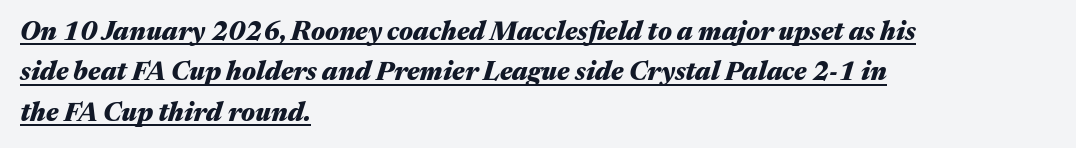
{"italic": "yes", "lean": "right", "slant_degrees": 17, "bold": "yes", "underline": "yes", "align": "left", "line_spacing": "normal", "line_spacing_ratio": 1.55, "letter_spacing": "normal", "letter_spacing_em": 0.0, "glyph_px": 26}
